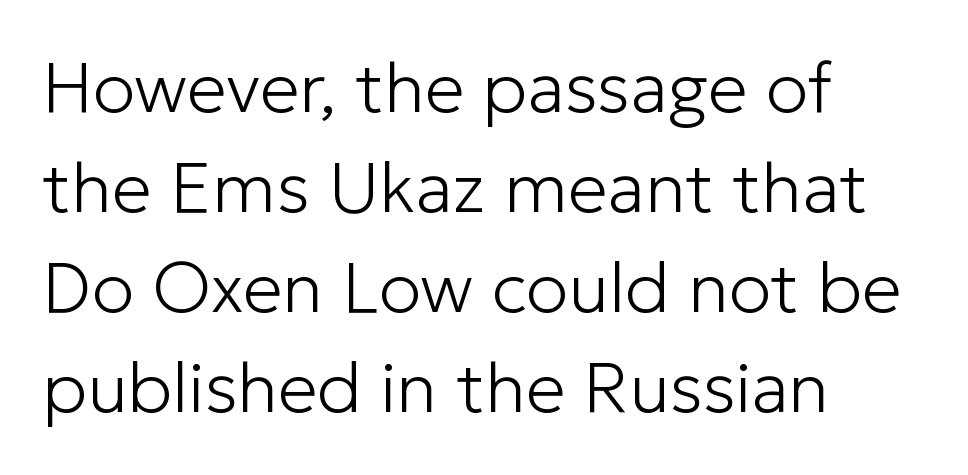
The image shows 71 px light sans-serif type, upright; set left-aligned, normal line spacing (1.41x), normal letter spacing, not underlined; low stroke contrast and a medium x-height.
